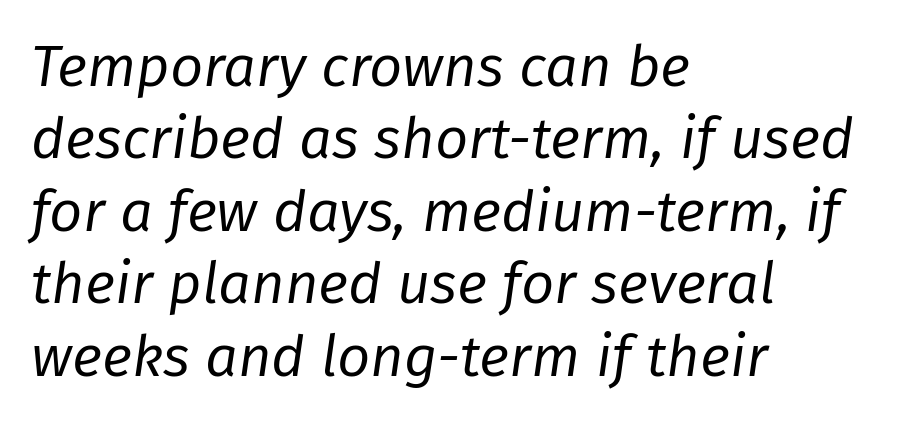
The image shows 58 px regular-weight type, italic (leaning right); set left-aligned, normal line spacing (1.25x), normal letter spacing, not underlined; low stroke contrast and a medium x-height.
